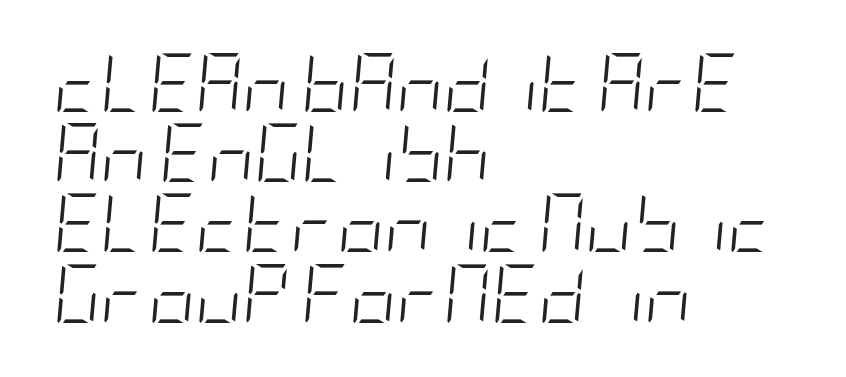
Q: Is the text bold? A: No.
Q: Is the text italic (slanted)? A: Yes, it leans right by about 5 degrees.
Q: Is the text underlined? A: No.
Q: How is the paragraph aligned? A: Left-aligned.
Q: Is the spacing between letters normal or unusually wide? A: Normal.
Q: Width (condensed, normal, or wide)? A: Condensed.
Q: Stroke contrast? A: Low.
Q: x-height? A: Large.
